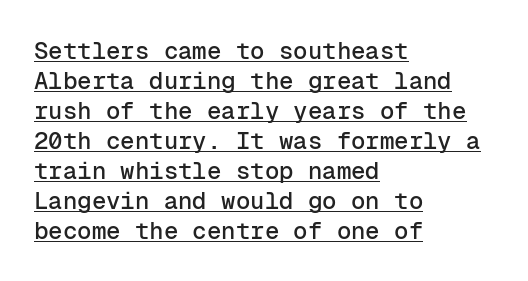
The image shows 24 px text type, upright; set left-aligned, normal line spacing (1.25x), normal letter spacing, underlined.
